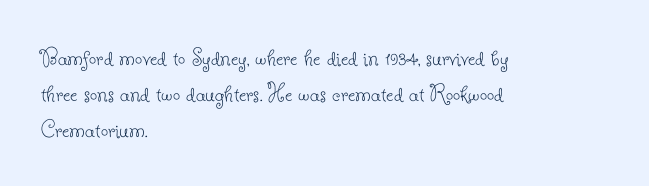
Q: Is the text bold? A: No.
Q: Is the text italic (slanted)? A: No, it is upright.
Q: Is the text underlined? A: No.
Q: How is the paragraph aligned? A: Left-aligned.
Q: Is the spacing between letters normal or unusually wide? A: Normal.
Q: Is the spacing between lines tight, normal or loose? A: Normal.
